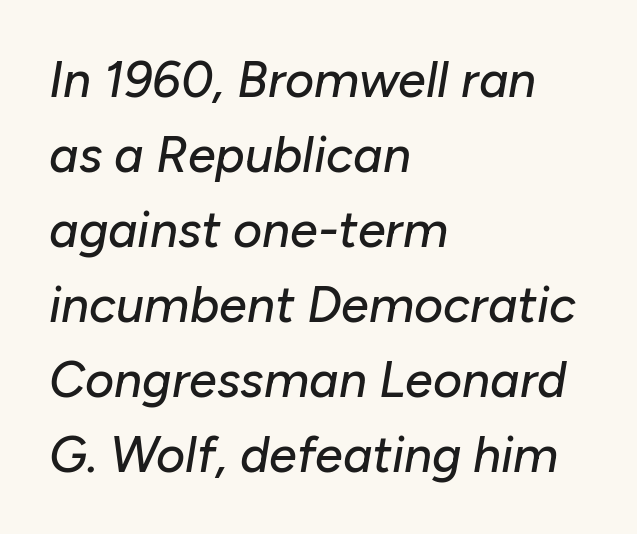
Q: Is the text italic (slanted)? A: Yes, it leans right by about 10 degrees.
Q: Is the text underlined? A: No.
Q: How is the paragraph aligned? A: Left-aligned.
Q: Is the spacing between letters normal or unusually wide? A: Normal.
Q: Is the spacing between lines tight, normal or loose? A: Normal.
Q: Width (condensed, normal, or wide)? A: Normal.
Q: Stroke contrast? A: Low.
Q: x-height? A: Medium.
Q: Monospaced? A: No.
